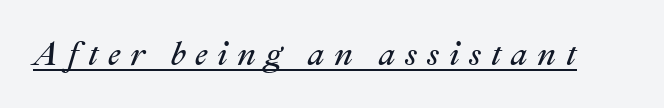
Q: Is the text bold? A: No.
Q: Is the text italic (slanted)? A: Yes, it leans right by about 22 degrees.
Q: Is the text underlined? A: Yes.
Q: Is the spacing between letters normal or unusually wide? A: Unusually wide.
Q: Width (condensed, normal, or wide)? A: Normal.
Q: Stroke contrast? A: Medium.
Q: x-height? A: Medium.
Q: Monospaced? A: No.
